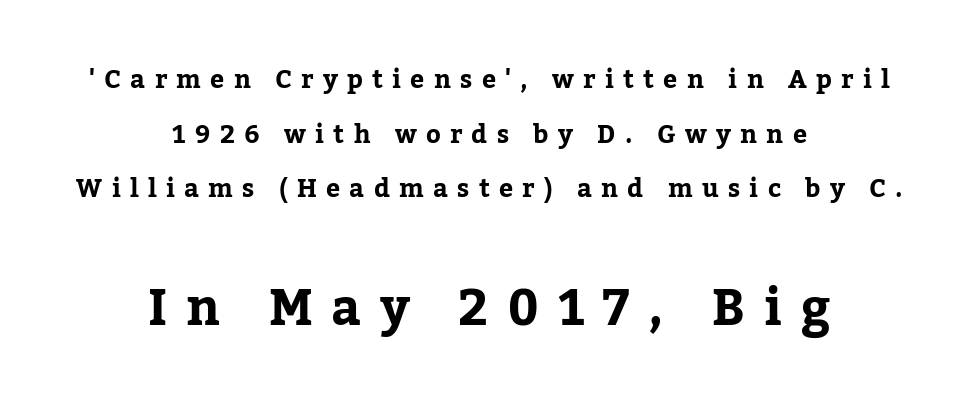
The image shows 50 px serif type, upright; set centered, loose line spacing (2.19x), unusually wide letter spacing (+0.37 em), not underlined; the second (bottom) block is 2.0x larger; low stroke contrast and a medium x-height.
